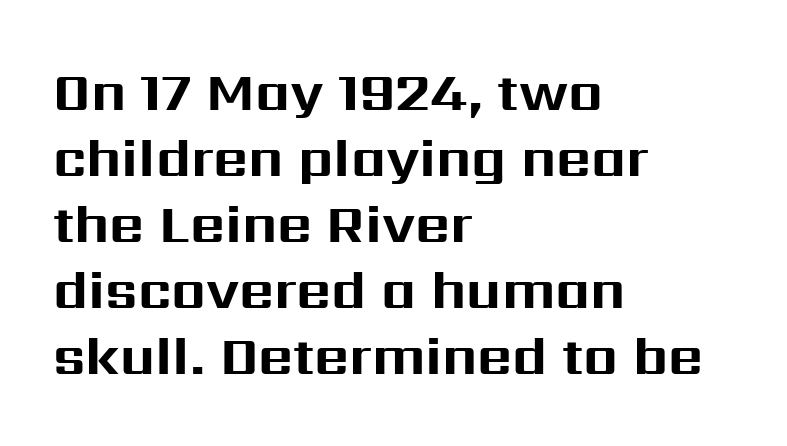
Q: Is the text bold? A: Yes.
Q: Is the text italic (slanted)? A: No, it is upright.
Q: Is the typeface a serif or a sans-serif typeface? A: Sans-serif.
Q: Is the text underlined? A: No.
Q: How is the paragraph aligned? A: Left-aligned.
Q: Is the spacing between letters normal or unusually wide? A: Normal.
Q: Width (condensed, normal, or wide)? A: Normal.
Q: Stroke contrast? A: Medium.
Q: x-height? A: Medium.
Q: Monospaced? A: No.
